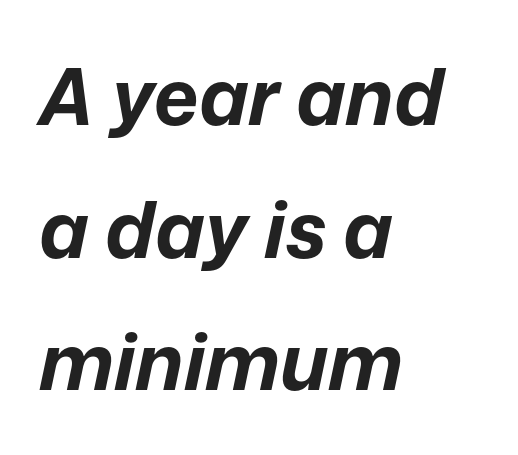
Proportional: the letters do not fall into vertical columns. The specimen omits any rule beneath the text block's lines. Pretty heavy lettering here — definitely bold. Does extra space separate the letters? No, they use regular spacing. The lines in this sample share a left origin and differ only in where they stop. Observe the lean: these are italic letterforms.
